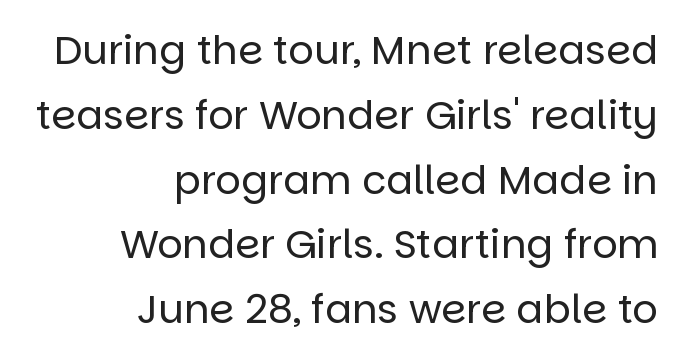
Italic: no, the glyphs are upright roman. The zone under the glyphs is completely vacant. Stems here are at most as thick as an everyday book face. Looks like regular typesetting: each glyph gets only the width it needs. How are the letters spaced? Ordinarily, with no added tracking. Horizontal alignment here is rightward, an uncommon choice for prose.
